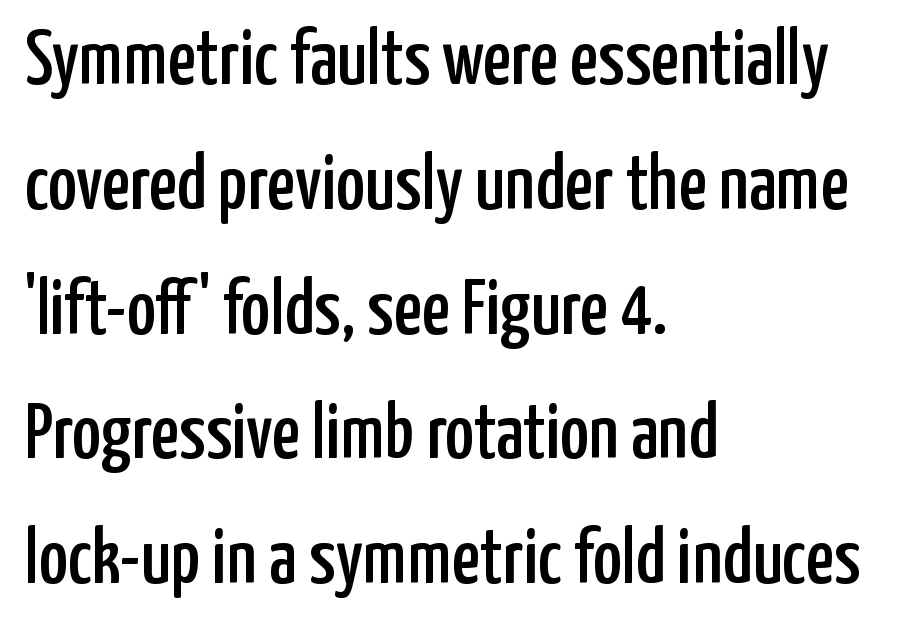
Q: Is the text italic (slanted)? A: No, it is upright.
Q: Is the typeface a serif or a sans-serif typeface? A: Sans-serif.
Q: Is the text underlined? A: No.
Q: How is the paragraph aligned? A: Left-aligned.
Q: Is the spacing between letters normal or unusually wide? A: Normal.
Q: Is the spacing between lines tight, normal or loose? A: Normal.
Q: Width (condensed, normal, or wide)? A: Condensed.
Q: Stroke contrast? A: Low.
Q: x-height? A: Medium.
Q: Monospaced? A: No.
